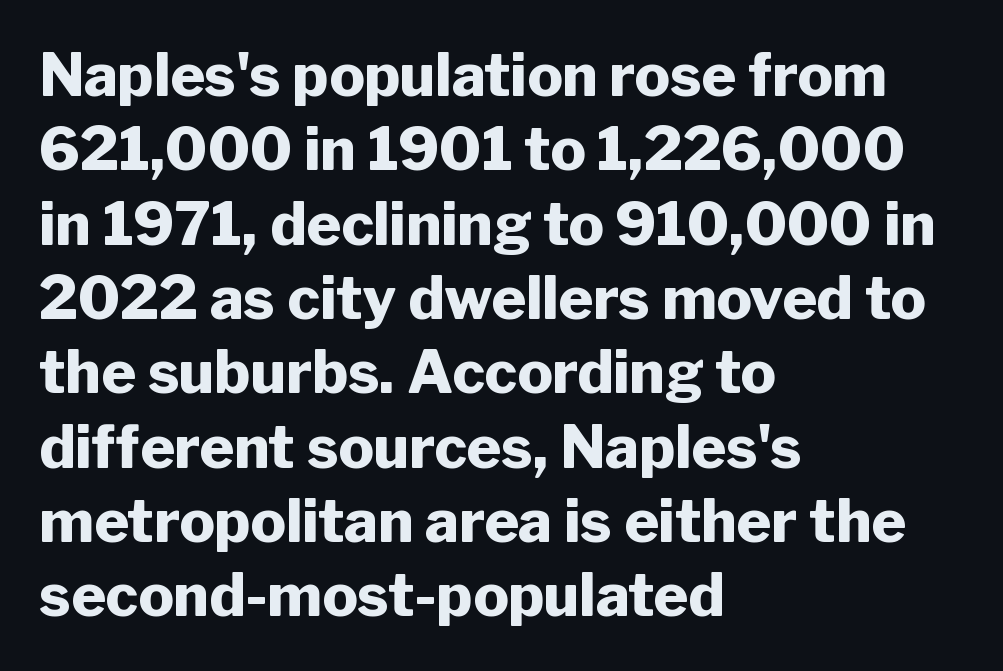
This sample uses a sans-serif face. This block has exactly the height ordinary leading produces. Each glyph is drawn with heavy, bold strokes. Is the block centered? No — it sits flush against the left margin. Decoration check: the copy has no underline.
